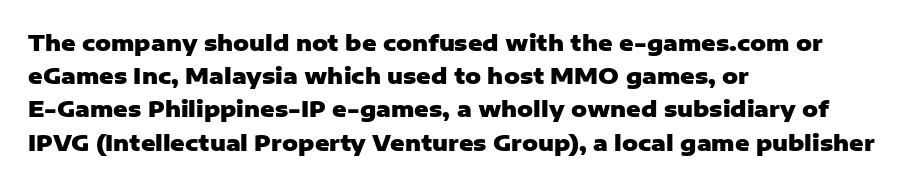
Q: Is the text bold? A: Yes.
Q: Is the text italic (slanted)? A: No, it is upright.
Q: Is the text underlined? A: No.
Q: How is the paragraph aligned? A: Left-aligned.
Q: Is the spacing between letters normal or unusually wide? A: Normal.
Q: Is the spacing between lines tight, normal or loose? A: Normal.
